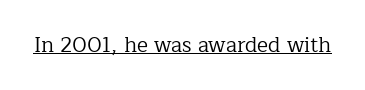
Q: Is the text bold? A: No.
Q: Is the text italic (slanted)? A: No, it is upright.
Q: Is the text underlined? A: Yes.
Q: Is the spacing between letters normal or unusually wide? A: Normal.
